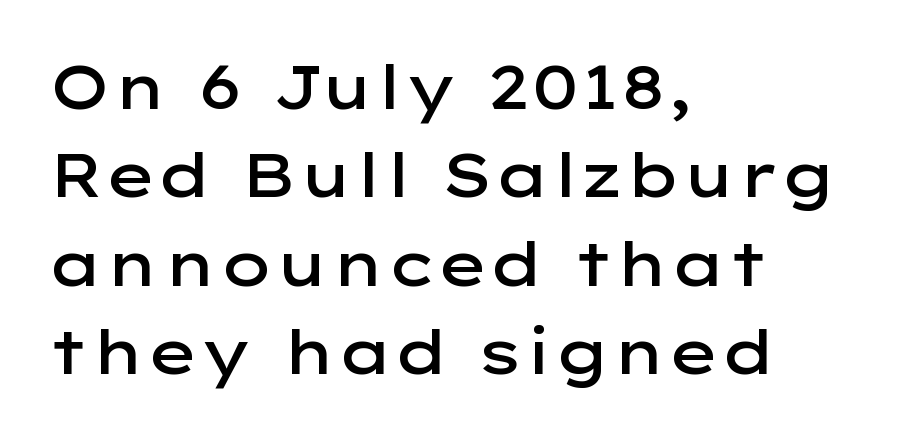
Q: Is the text bold? A: Semi-bold.
Q: Is the text italic (slanted)? A: No, it is upright.
Q: Is the typeface a serif or a sans-serif typeface? A: Sans-serif.
Q: Is the text underlined? A: No.
Q: How is the paragraph aligned? A: Left-aligned.
Q: Is the spacing between letters normal or unusually wide? A: Normal.
Q: Is the spacing between lines tight, normal or loose? A: Normal.
Q: Width (condensed, normal, or wide)? A: Wide.
Q: Stroke contrast? A: Low.
Q: x-height? A: Medium.
Q: Monospaced? A: No.
